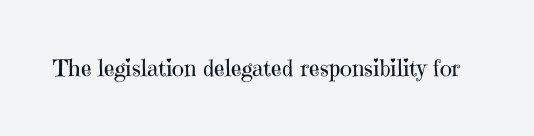
{"italic": "no", "bold": "no", "underline": "no", "letter_spacing": "normal", "letter_spacing_em": 0.0, "glyph_px": 23}
